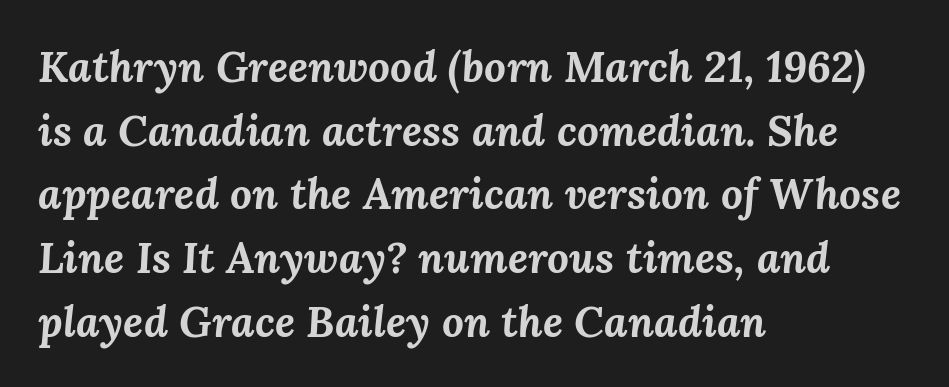
The image shows 43 px bold type, italic (leaning right); set left-aligned, normal line spacing (1.48x), normal letter spacing, not underlined; medium stroke contrast and a medium x-height.
